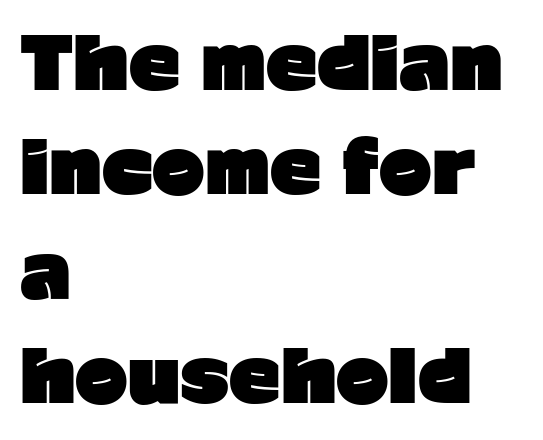
The image shows 71 px heavy sans-serif type, upright; set left-aligned, normal line spacing (1.47x), normal letter spacing, not underlined; low stroke contrast and a medium x-height.
